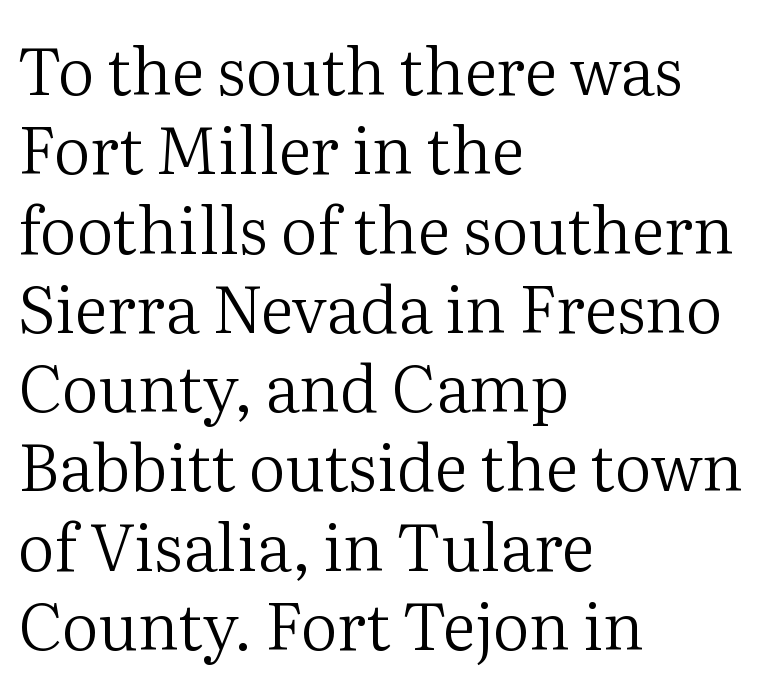
{"serif": "yes", "italic": "no", "bold": "no", "weight": "regular", "width": "normal", "stroke_contrast": "medium", "x_height": "medium", "monospaced": "no", "underline": "no", "align": "left", "line_spacing_ratio": 1.22, "letter_spacing": "normal", "letter_spacing_em": 0.0, "glyph_px": 65}
